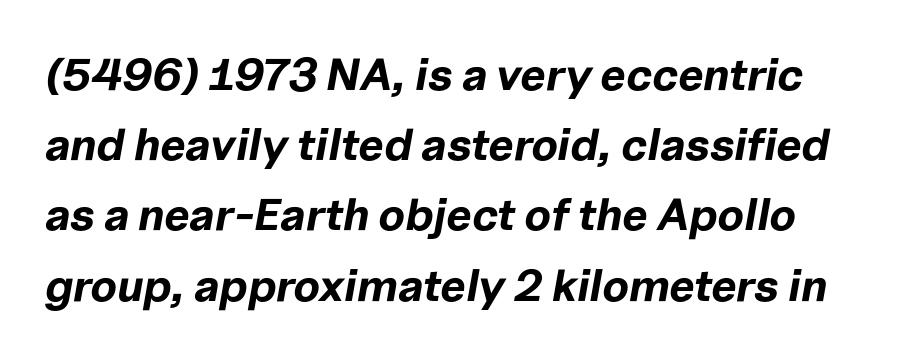
You can tell it's italic because the verticals aren't actually vertical. Characters follow at the spacing the type designer built in. How heavy is the stroke? Heavy — this is a bold. Does the leading feel generous? No, just average.
